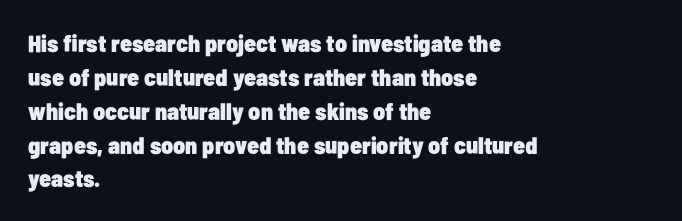
Check under the words: just untouched page. The lettering stays uniformly vertical, giving the passage a roman look. Does the weight exceed regular? Yes, all the way to bold. Leading: standard.
